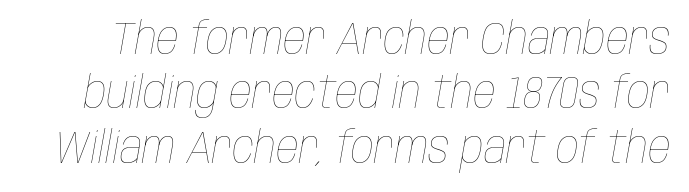
Caption: face not bold, strokes unweighted. A clean baseline with only descenders dipping below it. Letter spacing: default. In terms of posture, this sample is oblique. Proportional: the letters do not fall into vertical columns.
